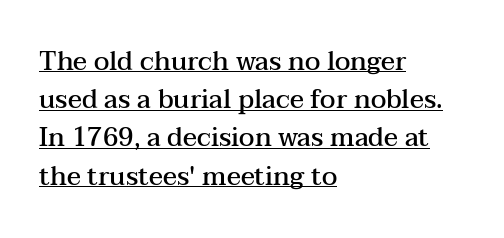
The image shows 26 px text type, upright; set left-aligned, normal line spacing (1.47x), normal letter spacing, underlined.
